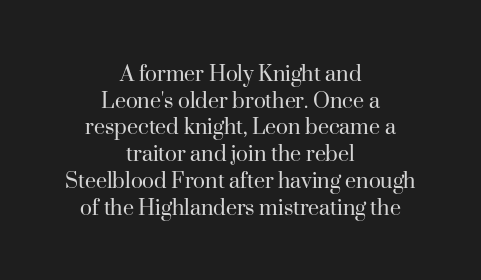
{"italic": "no", "bold": "no", "underline": "no", "align": "center", "line_spacing": "tight", "line_spacing_ratio": 1.07, "letter_spacing": "normal", "letter_spacing_em": 0.0, "glyph_px": 25}
